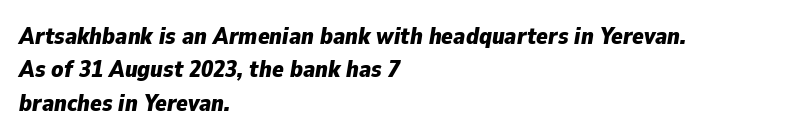
The image shows 24 px bold type, italic (leaning right); set left-aligned, normal line spacing (1.39x), normal letter spacing, not underlined.
